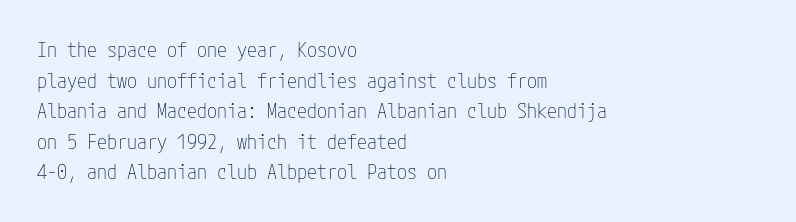
If you drew a line through each stem, it would be perfectly vertical. Students, observe: this is what conventionally led text looks like. Alignment: flush left. Decoration check: the copy has no underline.
